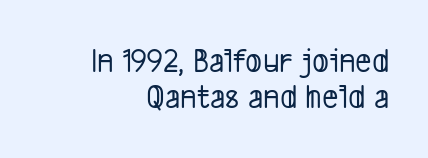
{"serif": "no", "width": "condensed", "stroke_contrast": "low", "x_height": "medium", "monospaced": "no", "underline": "no", "line_spacing": "tight", "line_spacing_ratio": 1.04, "letter_spacing": "normal", "letter_spacing_em": 0.0, "glyph_px": 35}
